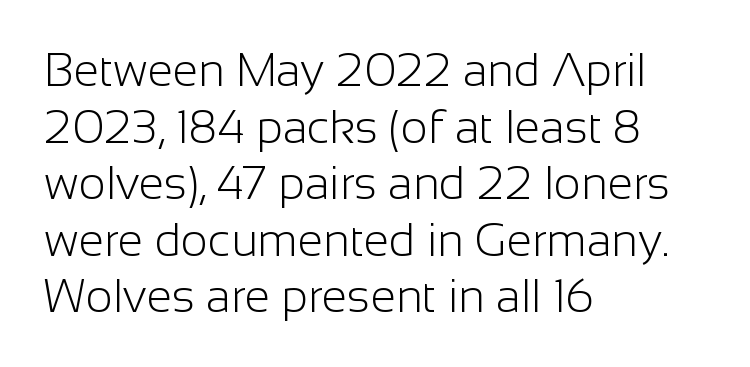
{"serif": "no", "italic": "no", "bold": "no", "weight": "light", "width": "normal", "stroke_contrast": "low", "x_height": "medium", "monospaced": "no", "underline": "no", "align": "left", "line_spacing_ratio": 1.23, "letter_spacing": "normal", "letter_spacing_em": 0.0, "glyph_px": 46}
